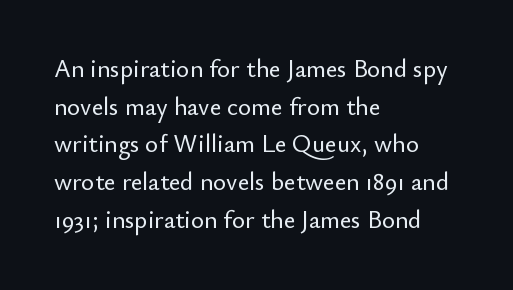
Q: Is the text italic (slanted)? A: No, it is upright.
Q: Is the text underlined? A: No.
Q: How is the paragraph aligned? A: Left-aligned.
Q: Is the spacing between letters normal or unusually wide? A: Normal.
Q: Is the spacing between lines tight, normal or loose? A: Normal.
